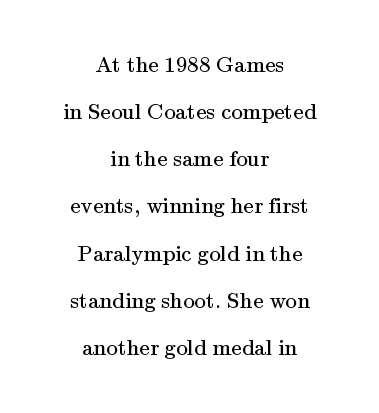
Q: Is the text bold? A: No.
Q: Is the text italic (slanted)? A: No, it is upright.
Q: Is the text underlined? A: No.
Q: How is the paragraph aligned? A: Centered.
Q: Is the spacing between letters normal or unusually wide? A: Normal.
Q: Is the spacing between lines tight, normal or loose? A: Loose.
